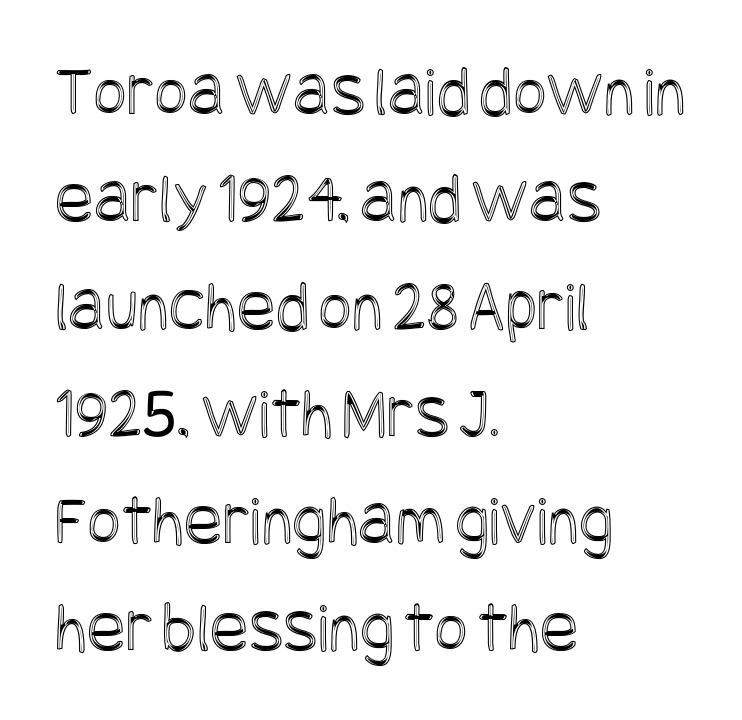
{"italic": "no", "width": "condensed", "x_height": "large", "underline": "no", "align": "left", "line_spacing": "normal", "line_spacing_ratio": 1.49, "letter_spacing": "normal", "letter_spacing_em": 0.0, "glyph_px": 72}
